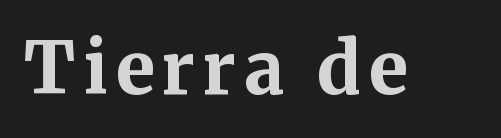
Every letter is thick-stroked: bold, no question. A typesetter would call this proportional, since set widths differ per character. Examine the stroke ends and you'll spot serifs. The specimen omits any rule beneath the text block's lines. The letters stand upright; this is a roman face.
